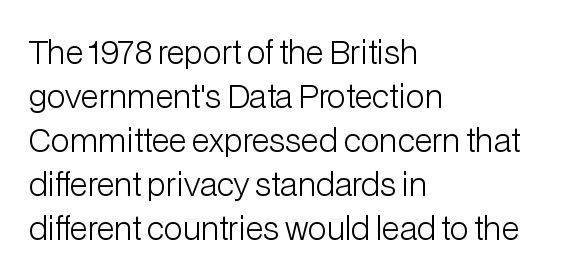
Are there feet on the stems? There aren't — it's a sans. Casual observation: everything's shoved over to the left. The typeface has the unassuming heft of standard copy or less. The rendering keeps characters at their native spacing. Does the lettering tilt? It doesn't — this is upright.
